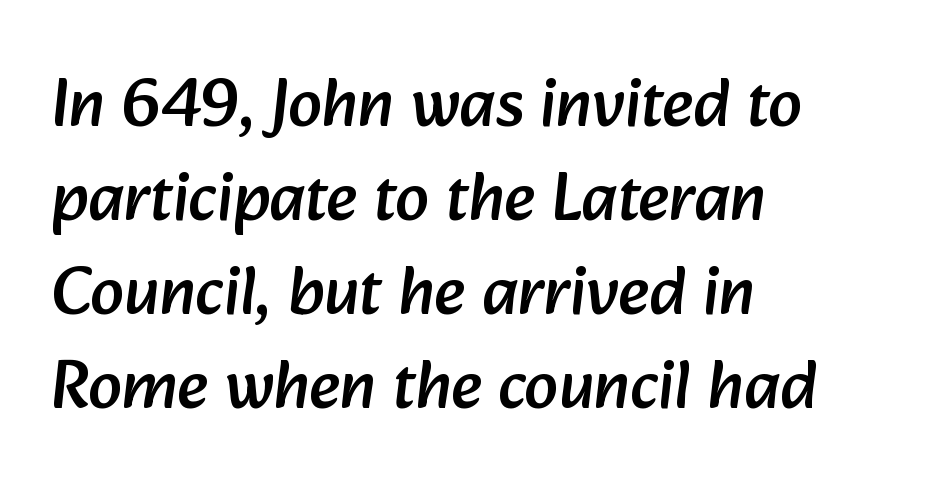
Q: Is the typeface a serif or a sans-serif typeface? A: Sans-serif.
Q: Is the text underlined? A: No.
Q: How is the paragraph aligned? A: Left-aligned.
Q: Is the spacing between letters normal or unusually wide? A: Normal.
Q: Is the spacing between lines tight, normal or loose? A: Normal.
Q: Width (condensed, normal, or wide)? A: Normal.
Q: Stroke contrast? A: Low.
Q: x-height? A: Medium.
Q: Monospaced? A: No.
